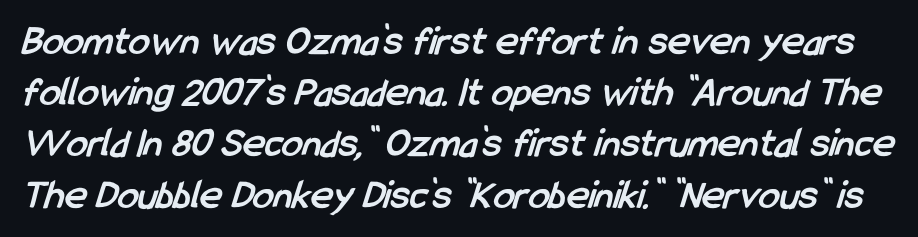
The words here are not underlined. Inter-character spacing is left at the font's built-in metrics. Character widths vary here, with narrow letters taking less room than wide ones. Each glyph is drawn with heavy, bold strokes.
